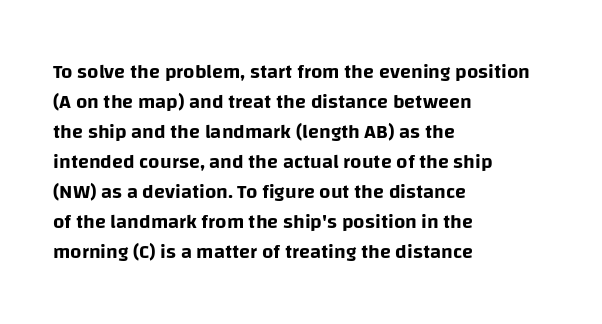
The image shows 20 px text type, upright; set left-aligned, normal line spacing (1.5x), normal letter spacing, not underlined.
